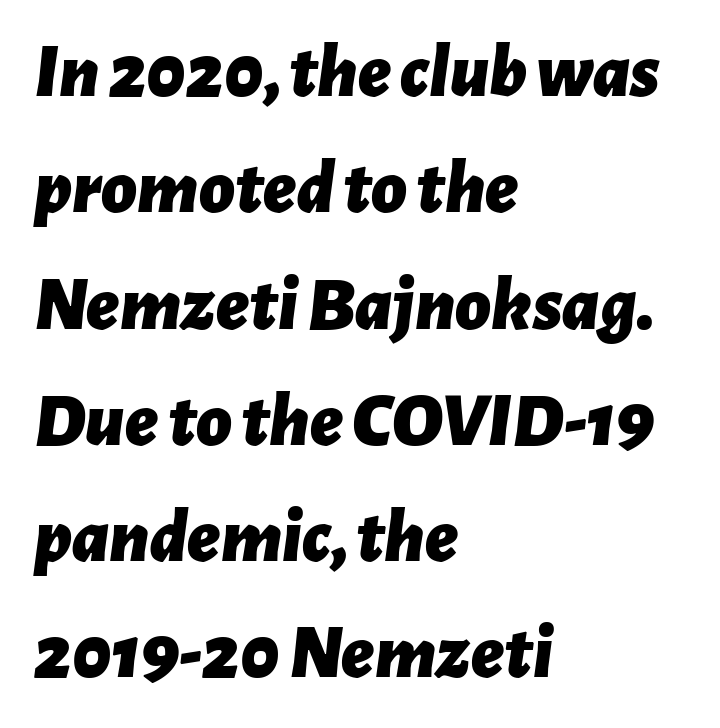
{"italic": "yes", "lean": "right", "slant_degrees": 7, "bold": "yes", "weight": "bold", "width": "normal", "stroke_contrast": "low", "x_height": "medium", "monospaced": "no", "underline": "no", "align": "left", "line_spacing": "normal", "line_spacing_ratio": 1.51, "letter_spacing": "normal", "letter_spacing_em": 0.0, "glyph_px": 77}
